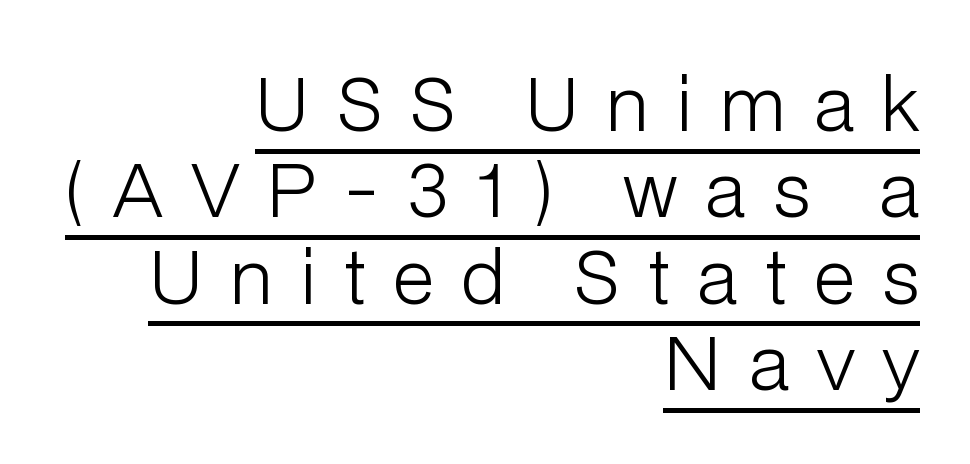
{"serif": "no", "italic": "no", "bold": "no", "weight": "light", "width": "normal", "stroke_contrast": "low", "x_height": "medium", "monospaced": "no", "underline": "yes", "align": "right", "line_spacing_ratio": 1.2, "letter_spacing": "wide", "letter_spacing_em": 0.39, "glyph_px": 72}
